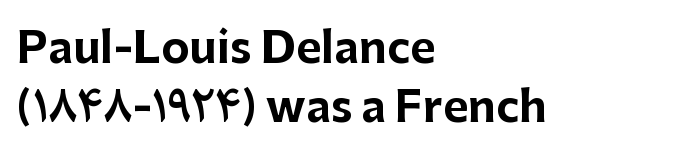
The image shows 43 px bold sans-serif type, upright; set left-aligned, normal line spacing (1.38x), normal letter spacing, not underlined; low stroke contrast and a medium x-height.
